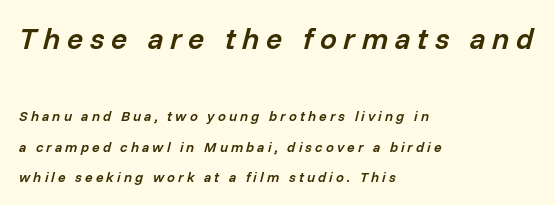
The image shows 30 px semibold type, italic (leaning right); set left-aligned, loose line spacing (2.15x), unusually wide letter spacing (+0.22 em), not underlined; the first (top) block is 2.14x larger; low stroke contrast and a medium x-height.
